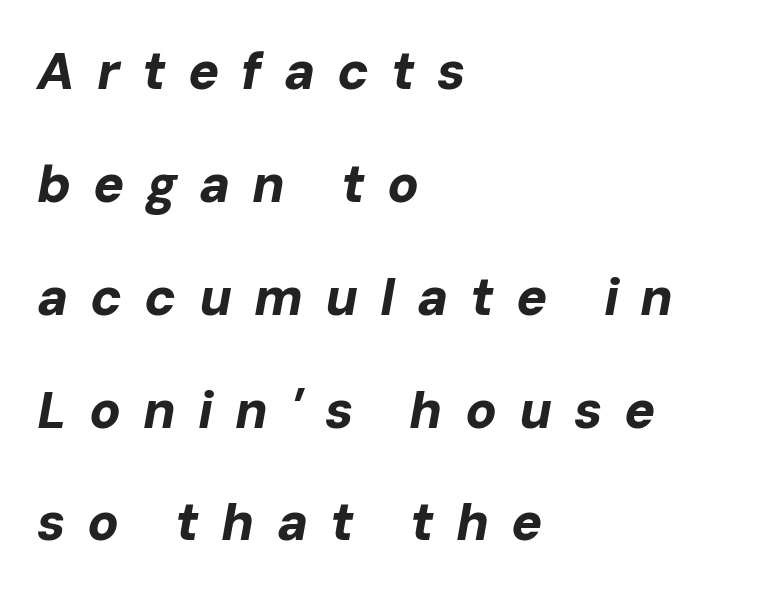
The image shows 52 px bold type, italic (leaning right); set left-aligned, loose line spacing (2.17x), unusually wide letter spacing (+0.42 em), not underlined; low stroke contrast and a medium x-height.
